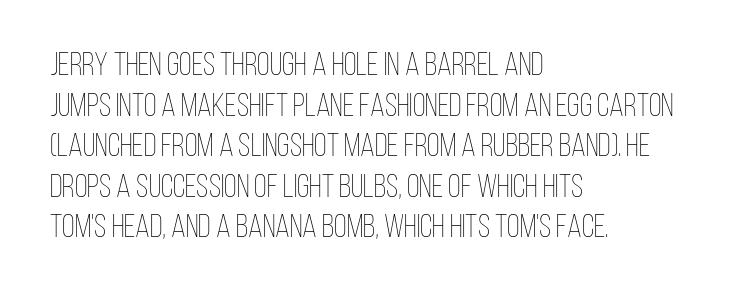
No extra tracking has been applied to these lines. Honestly, there is no underline to notice here at all. The ragged edge is on the right, which tells us the setting is flush left. Heaviness? Minimal to ordinary, like unemphasized prose.
